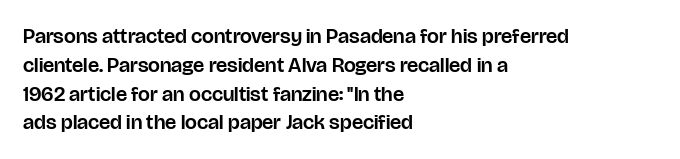
{"italic": "no", "underline": "no", "align": "left", "line_spacing": "normal", "line_spacing_ratio": 1.37, "letter_spacing": "normal", "letter_spacing_em": 0.0, "glyph_px": 21}
